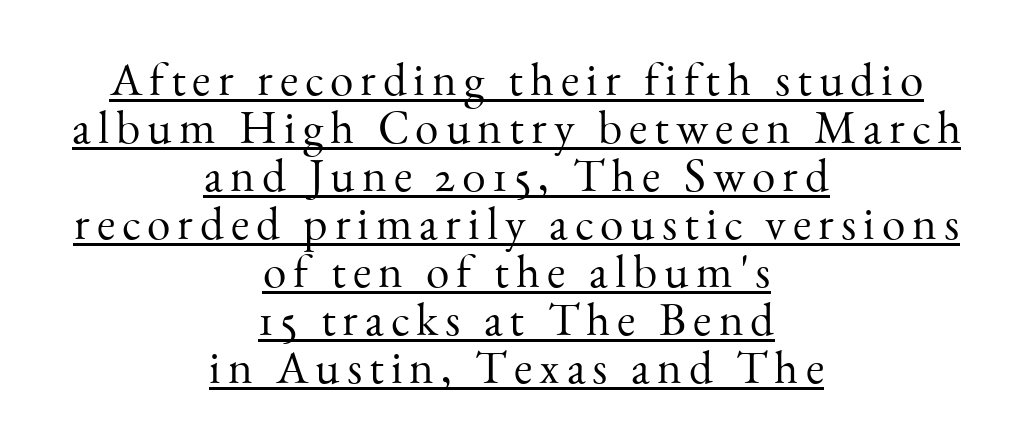
The image shows 47 px light serif type, upright; set centered, tight line spacing (1.02x), underlined; medium stroke contrast and a small x-height.
